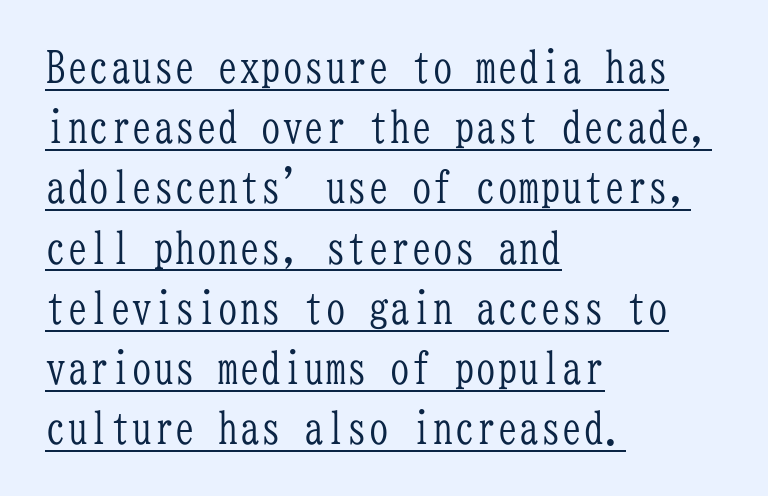
Q: Is the text bold? A: No.
Q: Is the text italic (slanted)? A: No, it is upright.
Q: Is the typeface a serif or a sans-serif typeface? A: Serif.
Q: Is the text underlined? A: Yes.
Q: How is the paragraph aligned? A: Left-aligned.
Q: Is the spacing between letters normal or unusually wide? A: Normal.
Q: Is the spacing between lines tight, normal or loose? A: Normal.
Q: Width (condensed, normal, or wide)? A: Condensed.
Q: Stroke contrast? A: Low.
Q: x-height? A: Medium.
Q: Monospaced? A: Yes.
